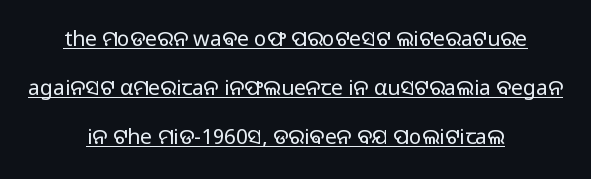
The image shows 21 px text type, upright; set centered, loose line spacing (2.33x), normal letter spacing, underlined.
